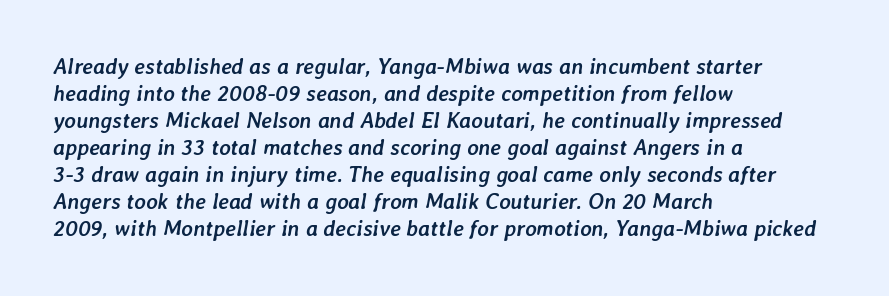
Q: Is the text bold? A: Yes.
Q: Is the text italic (slanted)? A: Yes, it leans right by about 7 degrees.
Q: Is the text underlined? A: No.
Q: How is the paragraph aligned? A: Left-aligned.
Q: Is the spacing between letters normal or unusually wide? A: Normal.
